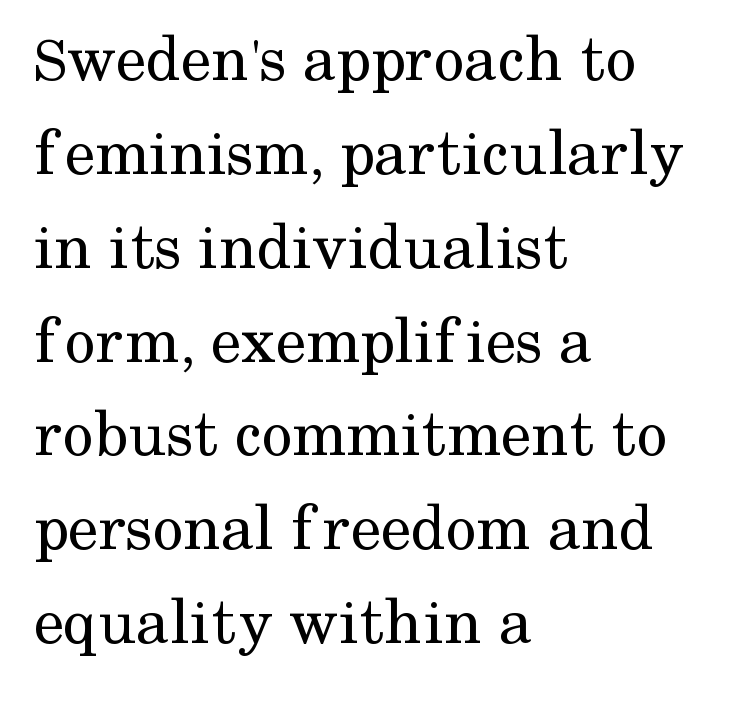
The face used here is proportionally spaced, like ordinary book or web type. Anything drawn beneath the words? Only blank space. It's the straight-up-and-down kind of type. Vertical spacing — default.
